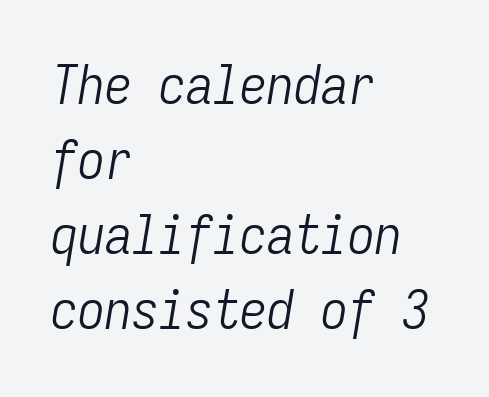
The image shows 54 px light, condensed type, italic (leaning right), monospaced; set left-aligned, normal line spacing (1.39x), normal letter spacing, not underlined; low stroke contrast and a medium x-height.
